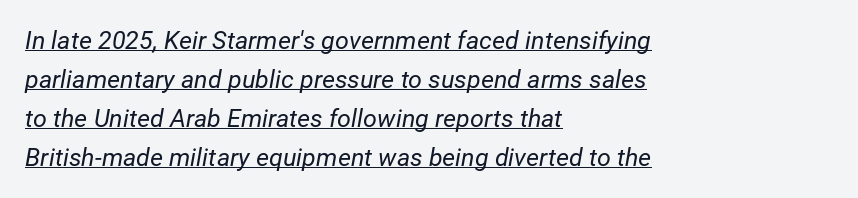
Q: Is the text bold? A: No.
Q: Is the text italic (slanted)? A: Yes, it leans right by about 12 degrees.
Q: Is the text underlined? A: Yes.
Q: How is the paragraph aligned? A: Left-aligned.
Q: Is the spacing between letters normal or unusually wide? A: Normal.
Q: Is the spacing between lines tight, normal or loose? A: Normal.
